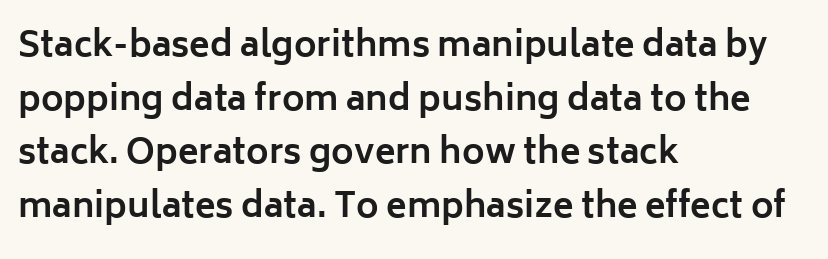
Pretty heavy lettering here — definitely bold. Is this a fixed-width face? No — the glyphs have proportional, varying widths. Does the leading feel generous? No, just average. The ragged edge is on the right, which tells us the setting is flush left. Observe the ordinary spacing: letters are neighbours, not strangers.
